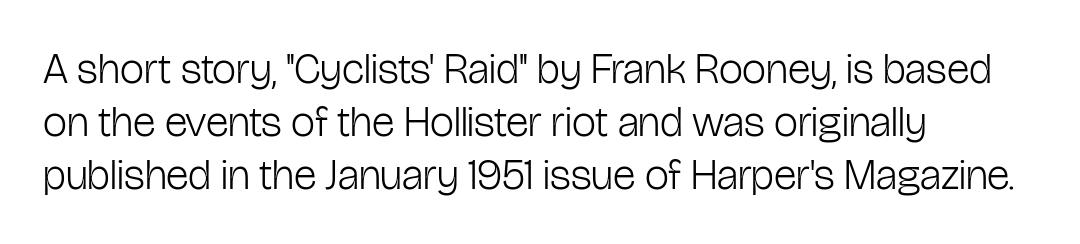
Nobody touched the tracking dial on this one. The rag falls on the right side of this text block. Posture: vertical. Nothing heavy about these letters — not bold at all. Stroke terminals: plain, sans-serif.
